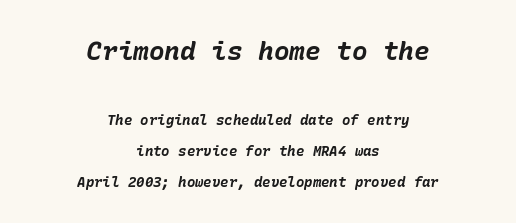
Q: Is the text bold? A: Yes.
Q: Is the text italic (slanted)? A: Yes, it leans right by about 10 degrees.
Q: Is the text underlined? A: No.
Q: How is the paragraph aligned? A: Centered.
Q: Is the spacing between letters normal or unusually wide? A: Normal.
Q: Is the spacing between lines tight, normal or loose? A: Loose.
Q: Which block of text is set in a larger size, the first (top) or the second (bottom)? A: The first (top) one.
